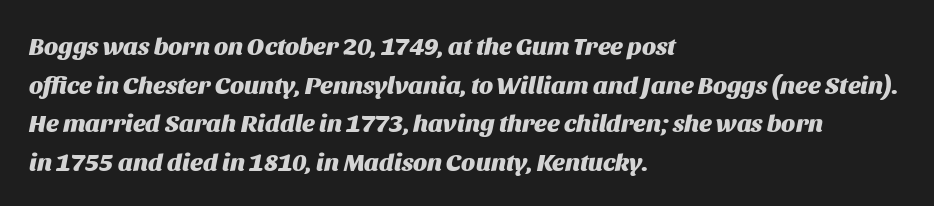
{"italic": "yes", "lean": "right", "slant_degrees": 11, "bold": "yes", "underline": "no", "align": "left", "line_spacing": "normal", "line_spacing_ratio": 1.55, "letter_spacing": "normal", "letter_spacing_em": 0.0, "glyph_px": 25}
